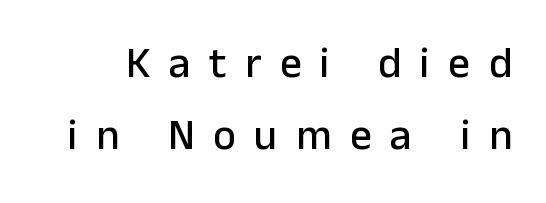
Q: Is the text italic (slanted)? A: No, it is upright.
Q: Is the typeface a serif or a sans-serif typeface? A: Sans-serif.
Q: Is the text underlined? A: No.
Q: Is the spacing between letters normal or unusually wide? A: Unusually wide.
Q: Is the spacing between lines tight, normal or loose? A: Normal.
Q: Width (condensed, normal, or wide)? A: Normal.
Q: Stroke contrast? A: Low.
Q: x-height? A: Medium.
Q: Monospaced? A: No.
